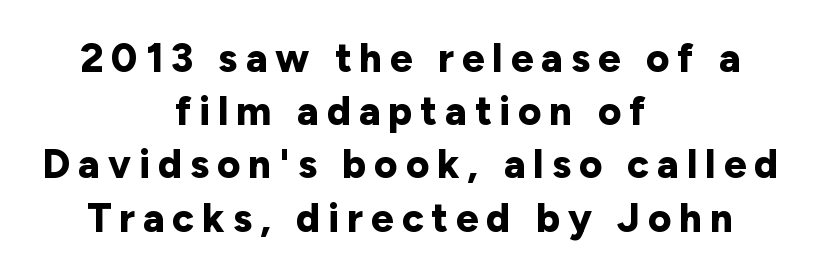
Descenders hang freely into open space. On the weight axis this lands at bold, roughly 700. When letters stand straight like this, we call the style roman or upright. Looks like regular typesetting: each glyph gets only the width it needs. In CSS terms this would be text-align: center. The rendering uses a moderate line-height, typical for paragraphs.
